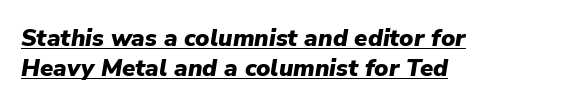
Q: Is the text bold? A: Yes.
Q: Is the text italic (slanted)? A: Yes, it leans right by about 9 degrees.
Q: Is the text underlined? A: Yes.
Q: How is the paragraph aligned? A: Left-aligned.
Q: Is the spacing between letters normal or unusually wide? A: Normal.
Q: Is the spacing between lines tight, normal or loose? A: Normal.
